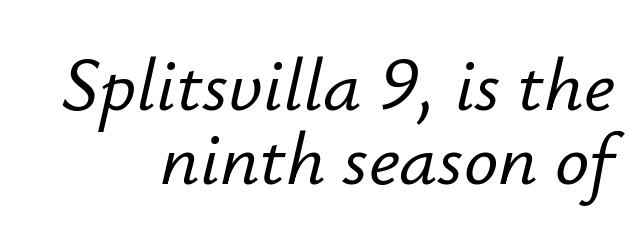
The image shows 76 px text type, italic (leaning right); set right-aligned, tight line spacing (0.97x), normal letter spacing, not underlined; low stroke contrast and a small x-height.
